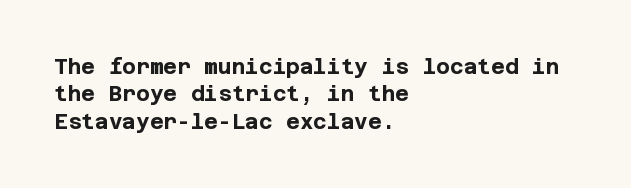
The rendering anchors every line to the left-hand side. This is the regular roman posture of the typeface. A normal amount of white space separates one row of letters from the next. The face used here is rendered with its standard letterfit. A clean baseline with only descenders dipping below it. The sample has been set heavy, in full bold.
